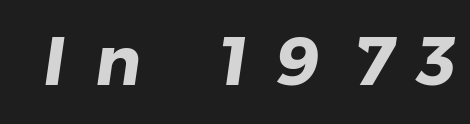
Grotesque or geometric, the face here clearly has no serifs. The face used here has the dense, thick strokes of a bold. Clear beneath every line of the passage. Each letter keeps its own natural width here, so spacing adapts to shape. Characters follow at a spacing far wider than the type designer built in.
